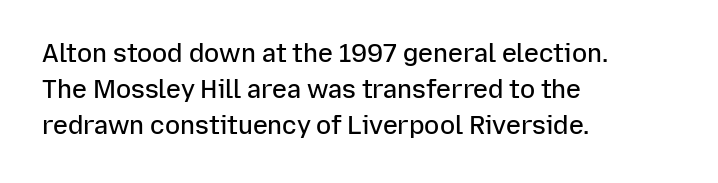
Q: Is the text bold? A: Semi-bold.
Q: Is the text italic (slanted)? A: No, it is upright.
Q: Is the text underlined? A: No.
Q: How is the paragraph aligned? A: Left-aligned.
Q: Is the spacing between letters normal or unusually wide? A: Normal.
Q: Is the spacing between lines tight, normal or loose? A: Normal.
